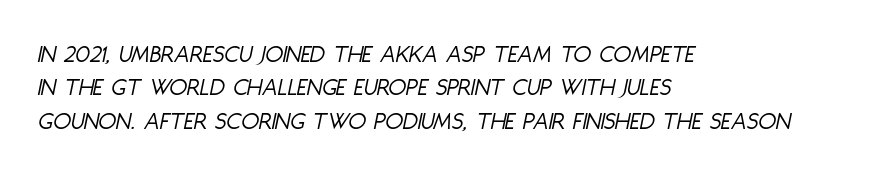
Q: Is the text bold? A: No.
Q: Is the text italic (slanted)? A: Yes, it leans right by about 11 degrees.
Q: Is the text underlined? A: No.
Q: How is the paragraph aligned? A: Left-aligned.
Q: Is the spacing between letters normal or unusually wide? A: Normal.
Q: Is the spacing between lines tight, normal or loose? A: Normal.
